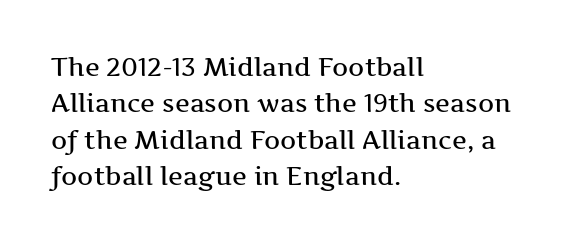
The image shows 25 px text type, upright; set left-aligned, normal line spacing (1.46x), normal letter spacing, not underlined.
